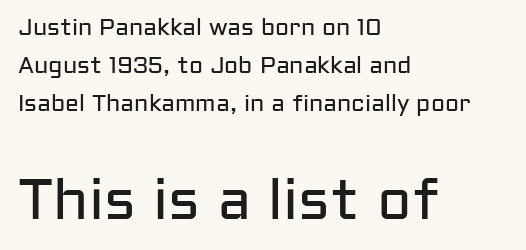
Size contrast runs from small at the top to large at the bottom. A normal amount of white space separates one row of letters from the next. Does the lettering tilt? It doesn't — this is upright. The typesetting does not lean heavy: it is not bold. Caption: multi-line text, flush left, ragged right.
